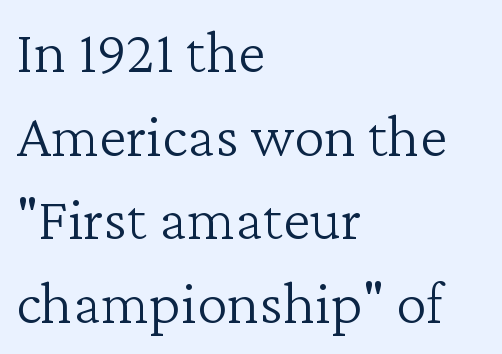
Q: Is the text bold? A: No.
Q: Is the text italic (slanted)? A: No, it is upright.
Q: Is the typeface a serif or a sans-serif typeface? A: Serif.
Q: Is the text underlined? A: No.
Q: How is the paragraph aligned? A: Left-aligned.
Q: Is the spacing between letters normal or unusually wide? A: Normal.
Q: Is the spacing between lines tight, normal or loose? A: Normal.
Q: Width (condensed, normal, or wide)? A: Normal.
Q: Stroke contrast? A: Low.
Q: x-height? A: Medium.
Q: Monospaced? A: No.
